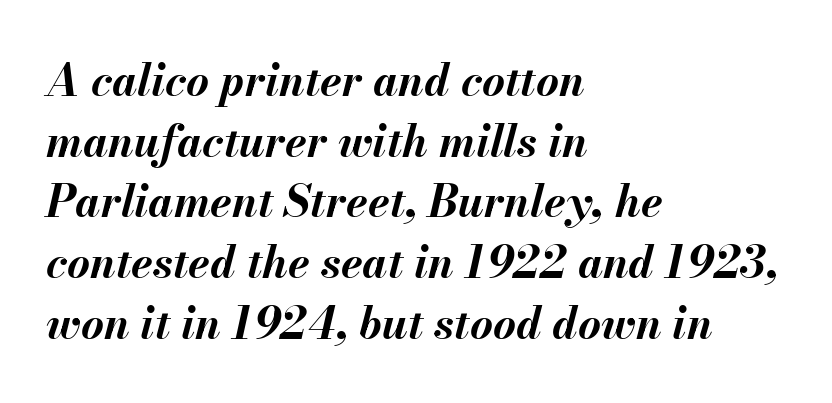
The image shows 44 px bold type, italic (leaning right); set left-aligned, normal line spacing (1.38x), normal letter spacing, not underlined; medium stroke contrast and a small x-height.
